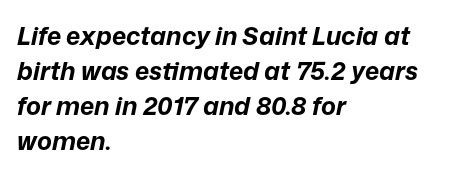
Q: Is the text bold? A: Yes.
Q: Is the text italic (slanted)? A: Yes, it leans right by about 12 degrees.
Q: Is the text underlined? A: No.
Q: How is the paragraph aligned? A: Left-aligned.
Q: Is the spacing between letters normal or unusually wide? A: Normal.
Q: Is the spacing between lines tight, normal or loose? A: Normal.
